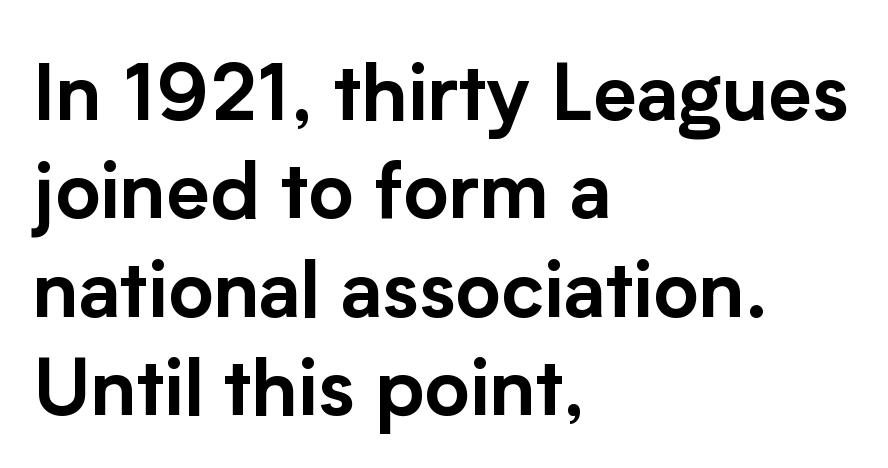
{"serif": "no", "italic": "no", "width": "normal", "stroke_contrast": "low", "x_height": "medium", "monospaced": "no", "underline": "no", "align": "left", "line_spacing": "normal", "line_spacing_ratio": 1.26, "letter_spacing": "normal", "letter_spacing_em": 0.0, "glyph_px": 78}
